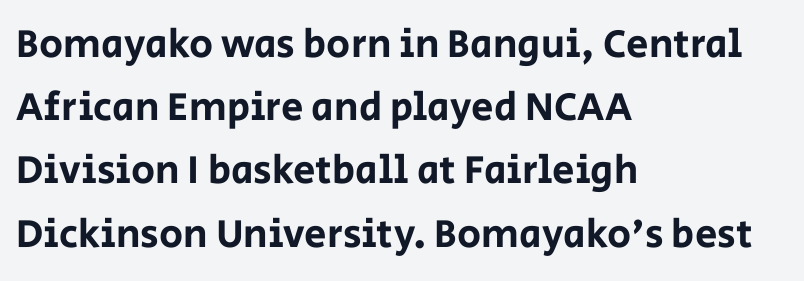
{"serif": "no", "italic": "no", "width": "normal", "stroke_contrast": "low", "x_height": "large", "monospaced": "no", "underline": "no", "align": "left", "line_spacing": "normal", "line_spacing_ratio": 1.58, "letter_spacing": "normal", "letter_spacing_em": 0.0, "glyph_px": 40}
